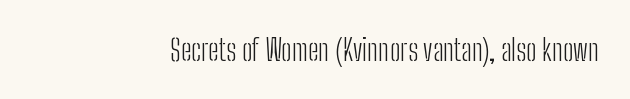
Q: Is the text bold? A: No.
Q: Is the text italic (slanted)? A: No, it is upright.
Q: Is the typeface a serif or a sans-serif typeface? A: Sans-serif.
Q: Is the text underlined? A: No.
Q: Is the spacing between letters normal or unusually wide? A: Normal.
Q: Width (condensed, normal, or wide)? A: Condensed.
Q: Stroke contrast? A: Low.
Q: x-height? A: Medium.
Q: Monospaced? A: No.
